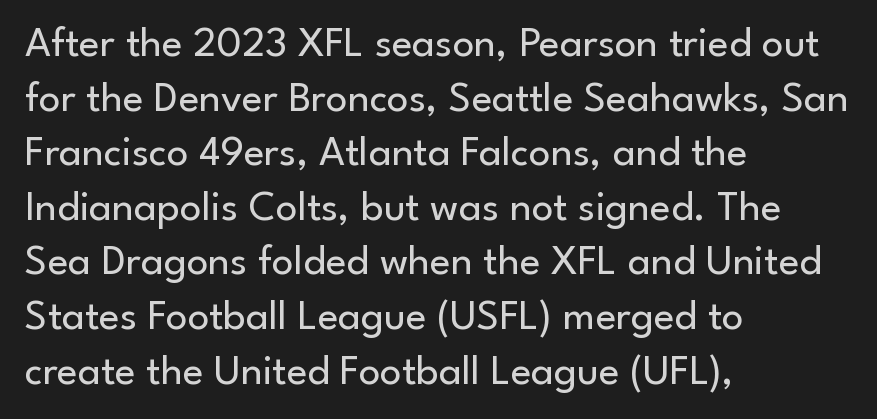
The image shows 43 px regular-weight sans-serif type, upright; set left-aligned, normal line spacing (1.27x), normal letter spacing, not underlined; low stroke contrast and a small x-height.
